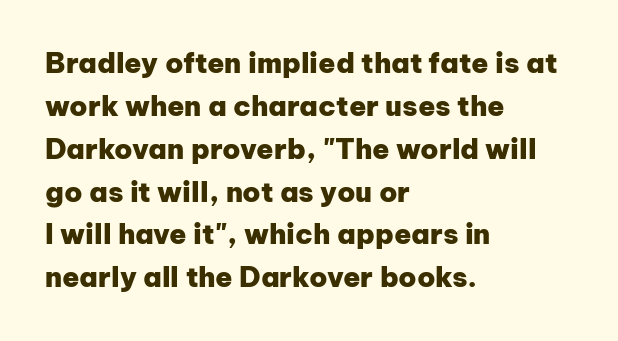
{"serif": "no", "italic": "no", "bold": "yes", "weight": "heavy", "width": "normal", "stroke_contrast": "low", "x_height": "medium", "monospaced": "no", "underline": "no", "align": "left", "line_spacing": "normal", "line_spacing_ratio": 1.53, "letter_spacing": "normal", "letter_spacing_em": 0.0, "glyph_px": 28}
